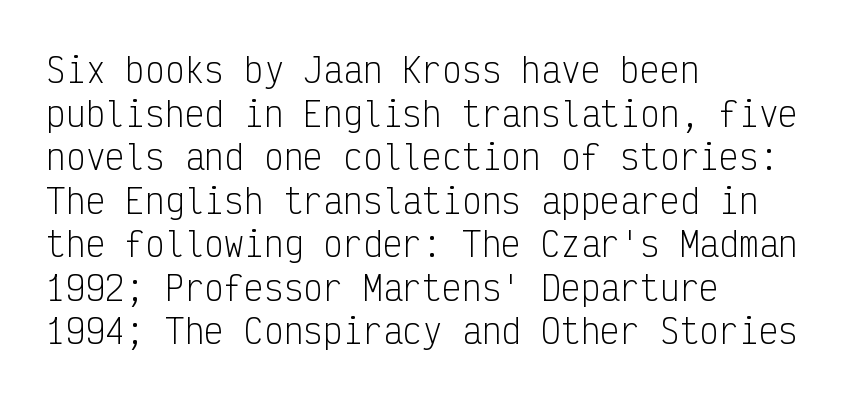
Q: Is the text bold? A: No.
Q: Is the text italic (slanted)? A: No, it is upright.
Q: Is the typeface a serif or a sans-serif typeface? A: Sans-serif.
Q: Is the text underlined? A: No.
Q: How is the paragraph aligned? A: Left-aligned.
Q: Is the spacing between letters normal or unusually wide? A: Normal.
Q: Is the spacing between lines tight, normal or loose? A: Normal.
Q: Width (condensed, normal, or wide)? A: Condensed.
Q: Stroke contrast? A: Low.
Q: x-height? A: Medium.
Q: Monospaced? A: Yes.
